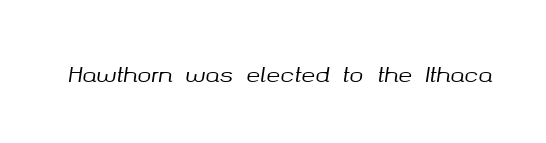
{"italic": "yes", "lean": "right", "slant_degrees": 8, "underline": "no", "letter_spacing": "normal", "letter_spacing_em": 0.0, "glyph_px": 21}
